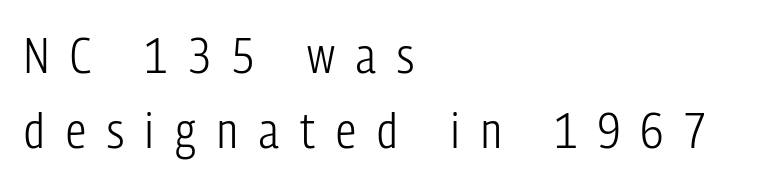
These lines are set flush left with a ragged right edge. Vertical stems look standard width or narrower in stroke. Tall strokes in this sample are plumb rather than angled. The lines sit at an ordinary, default distance from one another. Display-style spreading of the glyphs; the letterfit is very open.
